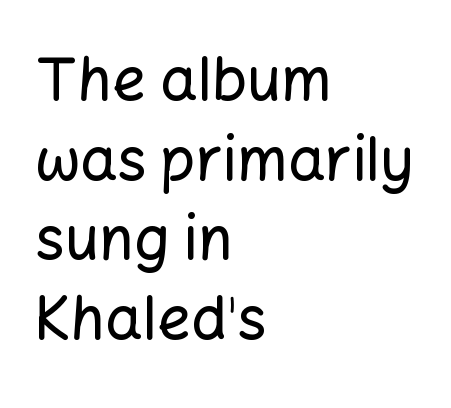
{"serif": "no", "italic": "no", "width": "normal", "stroke_contrast": "low", "x_height": "medium", "monospaced": "no", "underline": "no", "align": "left", "line_spacing": "normal", "line_spacing_ratio": 1.35, "letter_spacing": "normal", "letter_spacing_em": 0.0, "glyph_px": 59}
